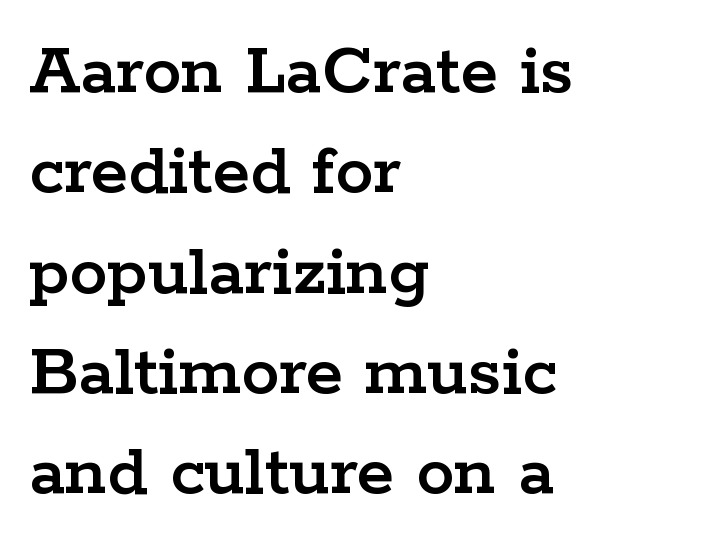
Q: Is the text italic (slanted)? A: No, it is upright.
Q: Is the typeface a serif or a sans-serif typeface? A: Serif.
Q: Is the text underlined? A: No.
Q: How is the paragraph aligned? A: Left-aligned.
Q: Is the spacing between letters normal or unusually wide? A: Normal.
Q: Is the spacing between lines tight, normal or loose? A: Normal.
Q: Width (condensed, normal, or wide)? A: Wide.
Q: Stroke contrast? A: Low.
Q: x-height? A: Medium.
Q: Monospaced? A: No.
